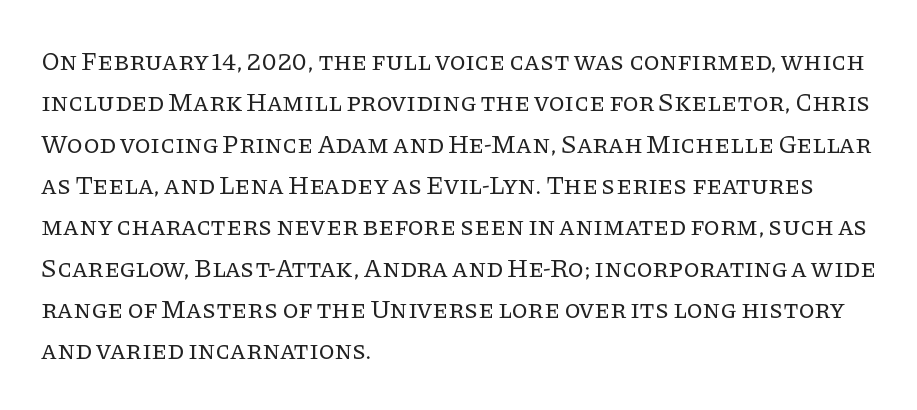
{"italic": "no", "bold": "no", "underline": "no", "align": "left", "line_spacing": "normal", "line_spacing_ratio": 1.59, "letter_spacing": "normal", "letter_spacing_em": 0.0, "glyph_px": 26}
